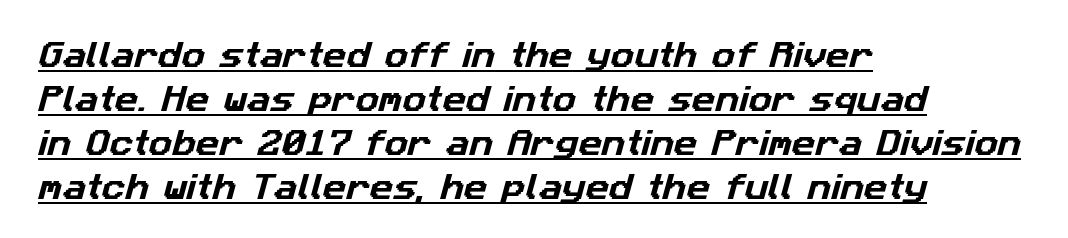
{"serif": "no", "width": "normal", "stroke_contrast": "low", "x_height": "medium", "monospaced": "no", "underline": "yes", "align": "left", "line_spacing": "normal", "line_spacing_ratio": 1.52, "letter_spacing": "normal", "letter_spacing_em": 0.0, "glyph_px": 29}
